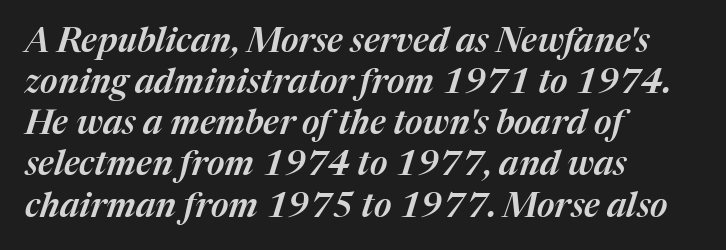
The image shows 34 px text type, italic (leaning right); set left-aligned, line spacing 1.21x, normal letter spacing, not underlined; medium stroke contrast and a medium x-height.
